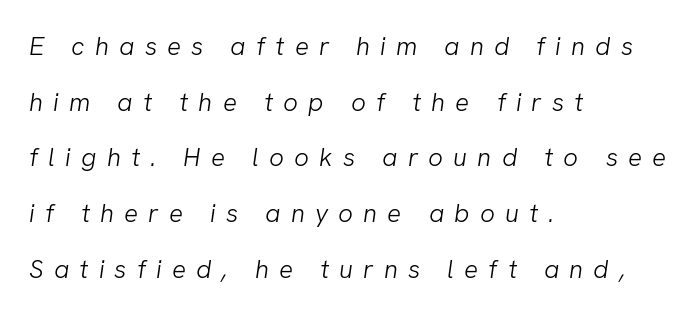
Q: Is the text bold? A: No.
Q: Is the text underlined? A: No.
Q: How is the paragraph aligned? A: Left-aligned.
Q: Is the spacing between letters normal or unusually wide? A: Unusually wide.
Q: Is the spacing between lines tight, normal or loose? A: Loose.
